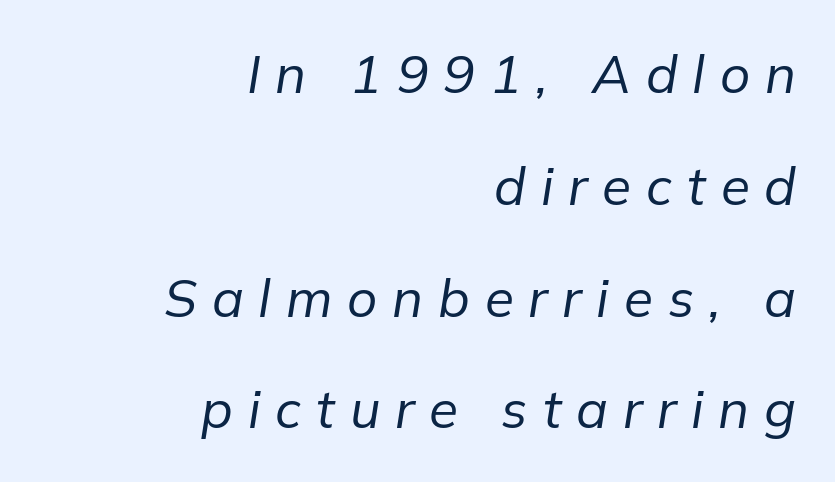
{"italic": "yes", "lean": "right", "slant_degrees": 9, "bold": "no", "weight": "regular", "width": "normal", "stroke_contrast": "low", "x_height": "medium", "monospaced": "no", "underline": "no", "align": "right", "line_spacing": "loose", "line_spacing_ratio": 2.11, "letter_spacing": "wide", "letter_spacing_em": 0.28, "glyph_px": 53}
